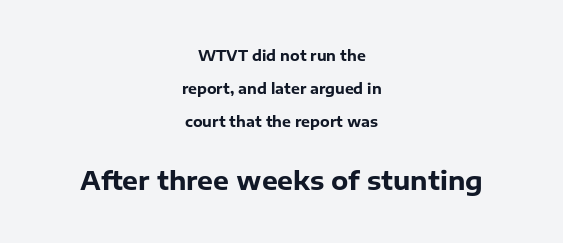
The image shows 25 px bold type, upright; set centered, loose line spacing (2.34x), normal letter spacing, not underlined; the second (bottom) block is 1.79x larger.
